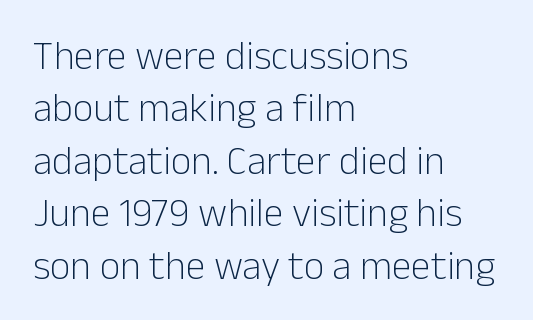
Q: Is the text bold? A: No.
Q: Is the text italic (slanted)? A: No, it is upright.
Q: Is the typeface a serif or a sans-serif typeface? A: Sans-serif.
Q: Is the text underlined? A: No.
Q: How is the paragraph aligned? A: Left-aligned.
Q: Is the spacing between letters normal or unusually wide? A: Normal.
Q: Is the spacing between lines tight, normal or loose? A: Normal.
Q: Width (condensed, normal, or wide)? A: Normal.
Q: Stroke contrast? A: Low.
Q: x-height? A: Medium.
Q: Monospaced? A: No.
